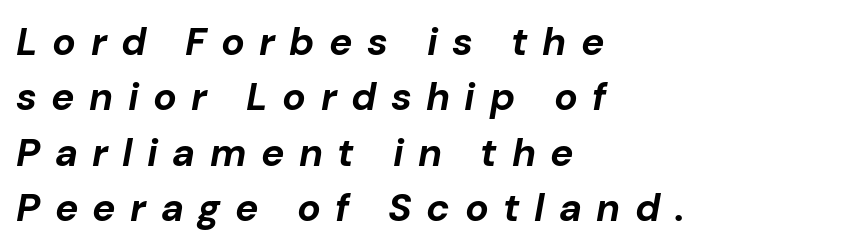
Honestly, the row spacing looks completely unremarkable. Yep, that's italic — everything's leaning. Proportional: the letters do not fall into vertical columns. Compared with an ordinary text face, these strokes are far heavier — a full bold. Bare-footed words on every line.
